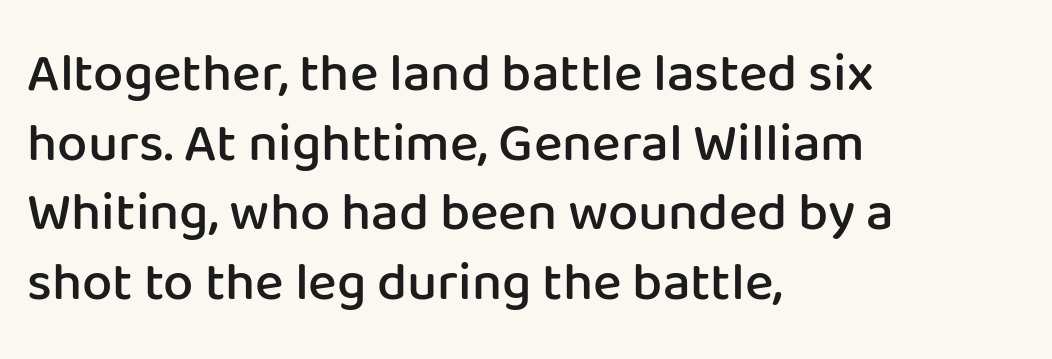
Q: Is the text bold? A: Semi-bold.
Q: Is the text italic (slanted)? A: No, it is upright.
Q: Is the typeface a serif or a sans-serif typeface? A: Sans-serif.
Q: Is the text underlined? A: No.
Q: How is the paragraph aligned? A: Left-aligned.
Q: Is the spacing between letters normal or unusually wide? A: Normal.
Q: Is the spacing between lines tight, normal or loose? A: Normal.
Q: Width (condensed, normal, or wide)? A: Normal.
Q: Stroke contrast? A: Low.
Q: x-height? A: Medium.
Q: Monospaced? A: No.
